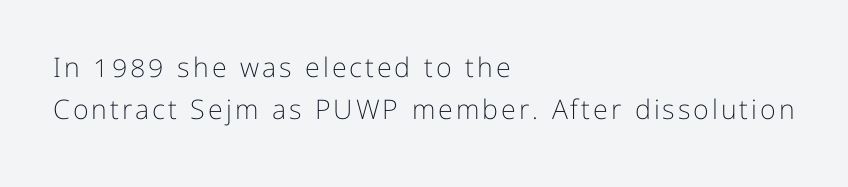
Q: Is the text bold? A: No.
Q: Is the text italic (slanted)? A: No, it is upright.
Q: Is the text underlined? A: No.
Q: How is the paragraph aligned? A: Left-aligned.
Q: Is the spacing between lines tight, normal or loose? A: Normal.
